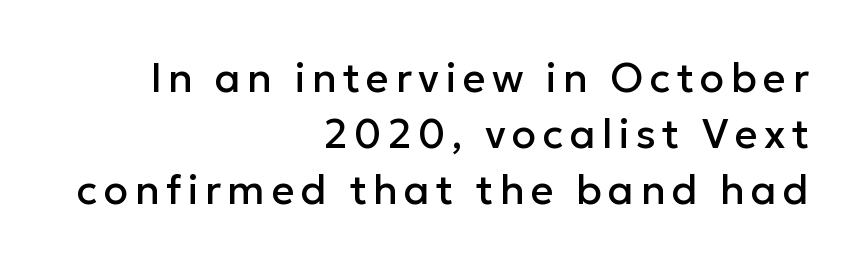
Q: Is the text italic (slanted)? A: No, it is upright.
Q: Is the typeface a serif or a sans-serif typeface? A: Sans-serif.
Q: Is the text underlined? A: No.
Q: How is the paragraph aligned? A: Right-aligned.
Q: Is the spacing between lines tight, normal or loose? A: Normal.
Q: Width (condensed, normal, or wide)? A: Normal.
Q: Stroke contrast? A: Low.
Q: x-height? A: Medium.
Q: Monospaced? A: No.
